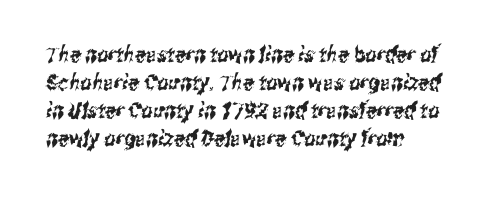
The lines sit at an ordinary, default distance from one another. Alignment: flush left. The tracking reads as untouched default to a designer's eye. The area under the type is left untouched.
